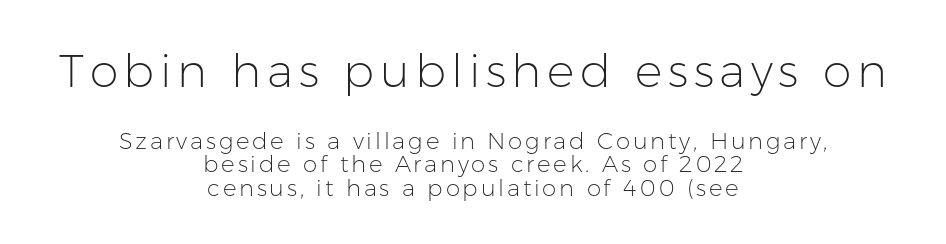
{"serif": "no", "italic": "no", "bold": "no", "weight": "light", "width": "normal", "stroke_contrast": "low", "x_height": "medium", "monospaced": "no", "underline": "no", "align": "center", "line_spacing": "tight", "line_spacing_ratio": 1.02, "larger_block": "first", "size_ratio": 2.0, "glyph_px": 46}
